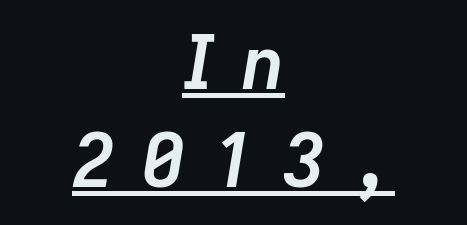
This rendering widens character spacing well past its baseline value. How heavy is the stroke? Heavy — this is a bold. Students, observe the line beneath the letters — that is underlining. The rendering applies a slant to the glyphs.
